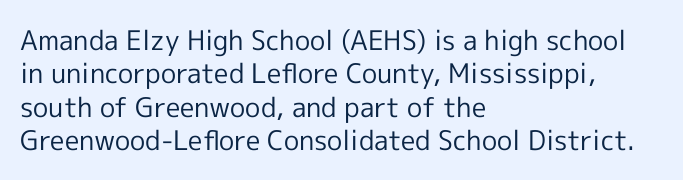
The image shows 27 px text type, upright; set left-aligned, line spacing 1.24x, normal letter spacing, not underlined.
